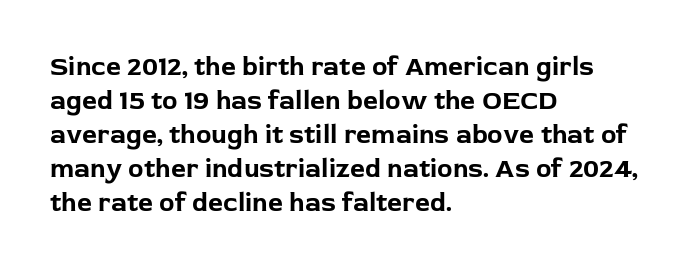
Q: Is the text bold? A: Yes.
Q: Is the text italic (slanted)? A: No, it is upright.
Q: Is the text underlined? A: No.
Q: How is the paragraph aligned? A: Left-aligned.
Q: Is the spacing between letters normal or unusually wide? A: Normal.
Q: Is the spacing between lines tight, normal or loose? A: Normal.
